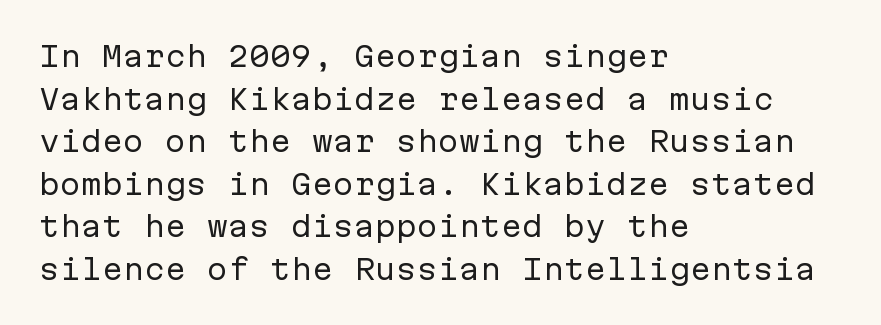
{"serif": "no", "italic": "no", "bold": "no", "weight": "regular", "width": "normal", "stroke_contrast": "low", "x_height": "medium", "monospaced": "yes", "underline": "no", "align": "left", "line_spacing": "normal", "line_spacing_ratio": 1.52, "letter_spacing": "normal", "letter_spacing_em": 0.0, "glyph_px": 28}
